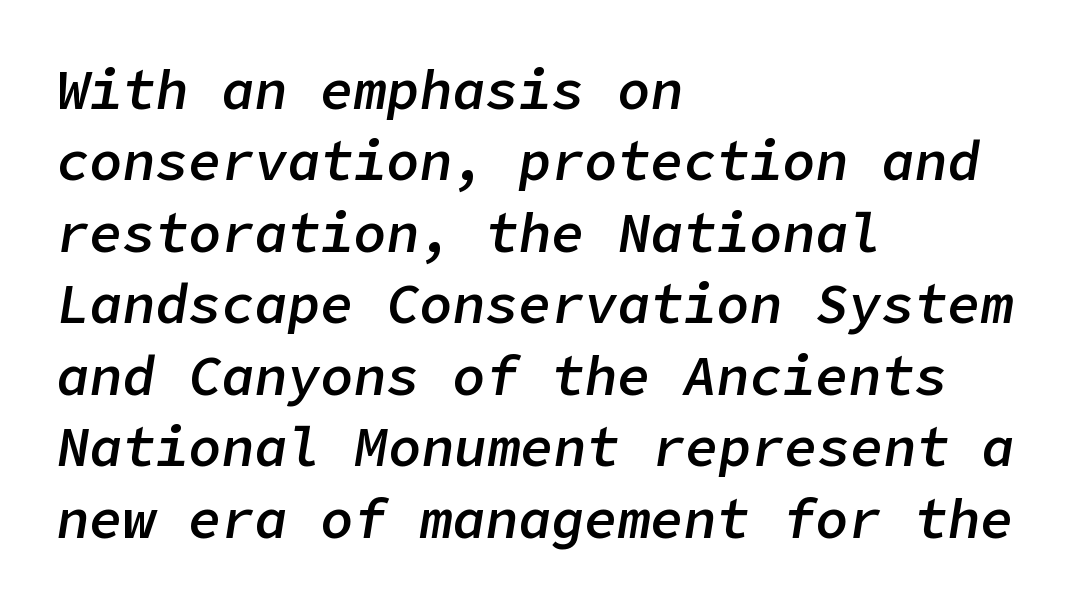
The strip under each line holds only bare page. A classic flush-left, rag-right setting is used for this passage. Caption: standard tracking, unaltered. Normally led — the rows are evenly, conventionally spaced. On the weight axis this lands at semibold, roughly 600.
